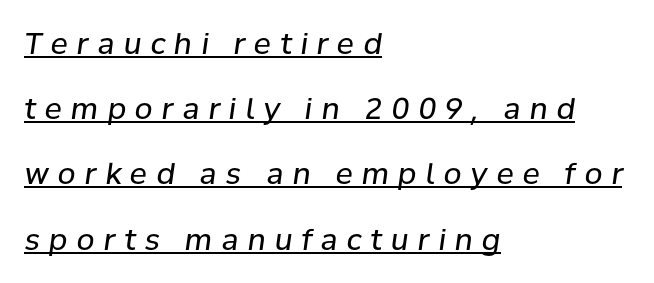
A classic flush-left, rag-right setting is used for this passage. Compared with a typical body face, this is equally light or lighter still. Whoever set this chose breathing room over compactness in the vertical rhythm. Somebody hit Ctrl+U on this one — the words are underlined. The letterforms stand isolated, each surrounded by extra space. A typesetter would call this proportional, since set widths differ per character.
